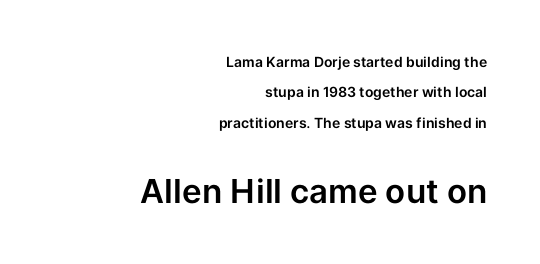
{"serif": "no", "italic": "no", "width": "normal", "stroke_contrast": "low", "x_height": "medium", "monospaced": "no", "underline": "no", "align": "right", "line_spacing": "loose", "line_spacing_ratio": 2.17, "letter_spacing": "normal", "letter_spacing_em": 0.0, "larger_block": "second", "size_ratio": 2.36, "glyph_px": 33}
